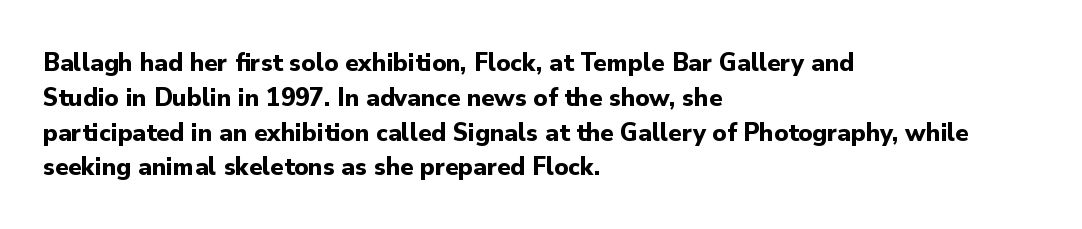
The words here are not underlined. Style check: upright. Typesetter's note: full bold, strokes at maximum text heaviness. Left-aligned paragraph, ragged on the right. One glance says typical: line gaps are just what's usual. Look at the tracking — it's just the regular setting, nothing added.
